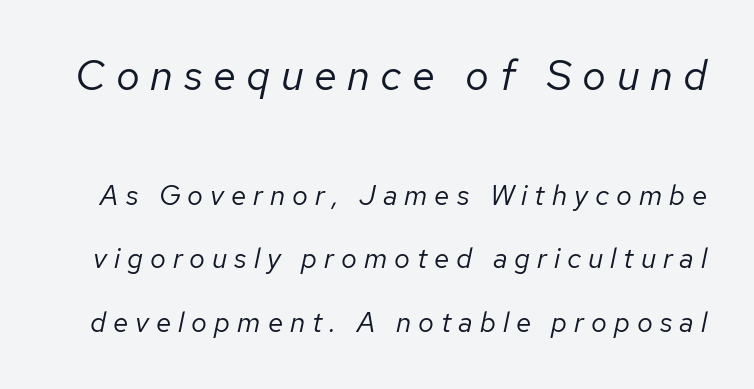
Tracking value appears strongly positive — letters spread wide. The passage shown is not bold in any degree. These lines stand farther apart than default settings would place them. Typesetter's note — upper block bumped up in size, lower block left smaller. An italicized treatment has been applied to the whole sample.
